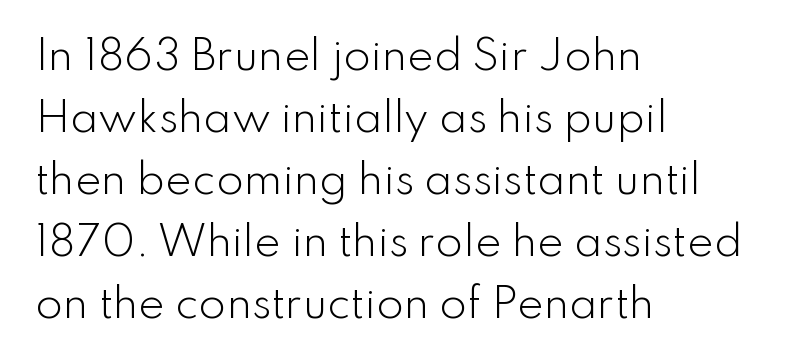
Students, note that the glyphs here touch the page at normal intervals. Clear beneath every line of the passage. Note the varied advance widths — an 'i' is clearly narrower than an 'm'. Italic? Not at all — the glyphs are vertical.
